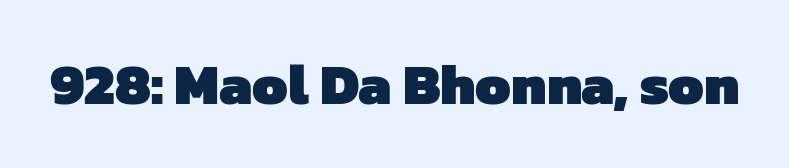
{"serif": "no", "bold": "yes", "weight": "heavy", "width": "normal", "stroke_contrast": "low", "x_height": "medium", "monospaced": "no", "underline": "no", "letter_spacing": "normal", "letter_spacing_em": 0.0, "glyph_px": 57}
